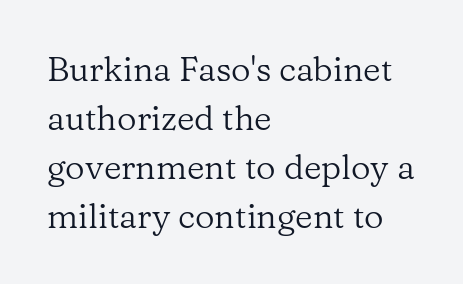
{"serif": "yes", "italic": "no", "bold": "no", "weight": "regular", "width": "normal", "stroke_contrast": "low", "x_height": "medium", "monospaced": "no", "underline": "no", "align": "left", "line_spacing": "normal", "line_spacing_ratio": 1.44, "letter_spacing": "normal", "letter_spacing_em": 0.0, "glyph_px": 34}
